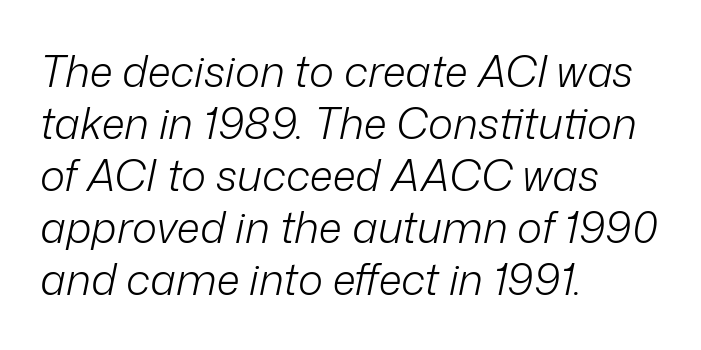
The image shows 43 px light type, italic (leaning right); set left-aligned, line spacing 1.21x, normal letter spacing, not underlined; low stroke contrast and a medium x-height.
